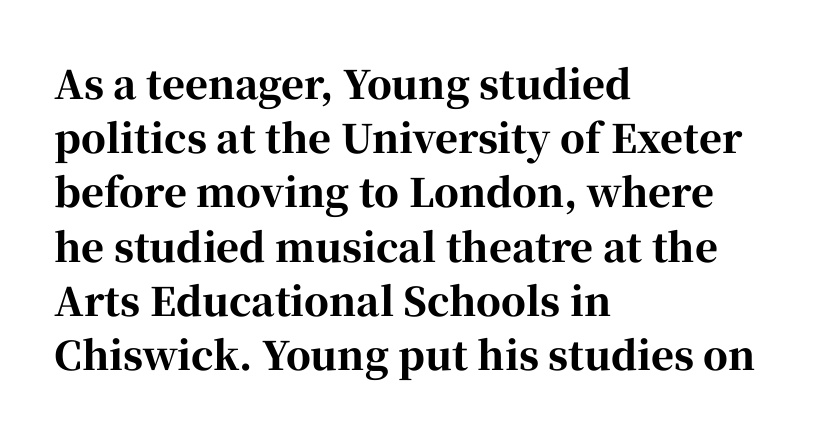
{"serif": "yes", "italic": "no", "bold": "yes", "weight": "bold", "width": "normal", "stroke_contrast": "high", "x_height": "medium", "monospaced": "no", "underline": "no", "align": "left", "line_spacing": "normal", "line_spacing_ratio": 1.39, "letter_spacing": "normal", "letter_spacing_em": 0.0, "glyph_px": 39}
